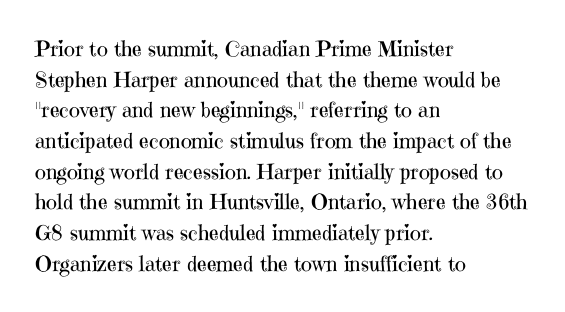
The strip under each line holds only bare page. The lines in this sample share a left origin and differ only in where they stop. The block of text has a typical density, with ordinary space between rows. A typesetter would call this zero additional tracking. Each stroke keeps to a modest, everyday thickness or less. Style check: upright.
